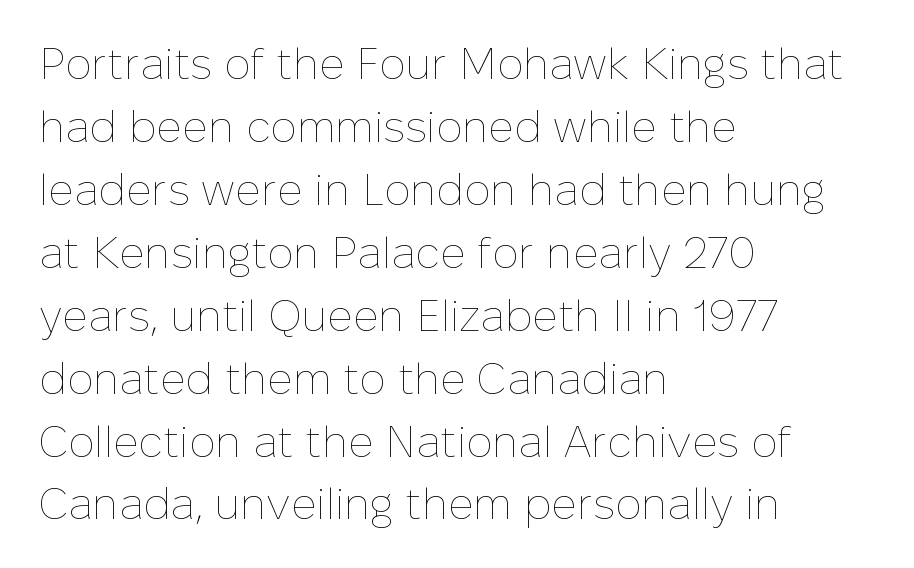
Unbolded letterforms with no extra heft. A normal amount of white space separates one row of letters from the next. These lines are rendered in a variable-pitch font. A typesetter would mark this as roman, not italic. Is the block centered? No — it sits flush against the left margin.
